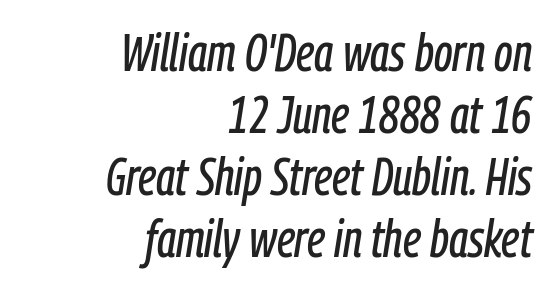
The image shows 52 px condensed type, italic (leaning right); set right-aligned, line spacing 1.19x, normal letter spacing, not underlined; low stroke contrast and a medium x-height.
